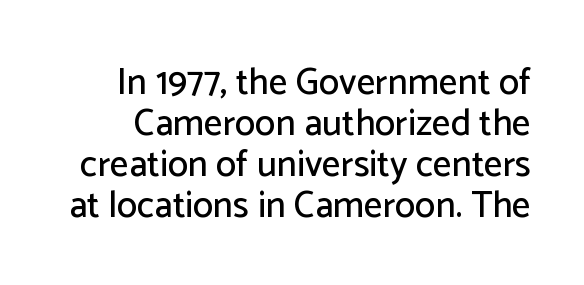
Q: Is the text italic (slanted)? A: No, it is upright.
Q: Is the typeface a serif or a sans-serif typeface? A: Sans-serif.
Q: Is the text underlined? A: No.
Q: Is the spacing between letters normal or unusually wide? A: Normal.
Q: Is the spacing between lines tight, normal or loose? A: Tight.
Q: Width (condensed, normal, or wide)? A: Normal.
Q: Stroke contrast? A: Low.
Q: x-height? A: Medium.
Q: Monospaced? A: No.
